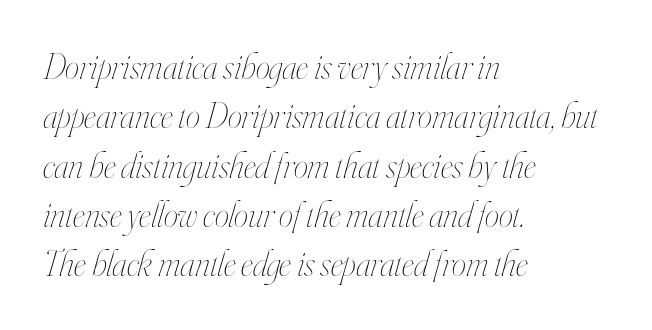
{"italic": "yes", "lean": "right", "slant_degrees": 16, "bold": "no", "weight": "thin", "width": "condensed", "stroke_contrast": "high", "x_height": "small", "monospaced": "no", "underline": "no", "align": "left", "line_spacing": "normal", "line_spacing_ratio": 1.37, "letter_spacing": "normal", "letter_spacing_em": 0.0, "glyph_px": 36}
